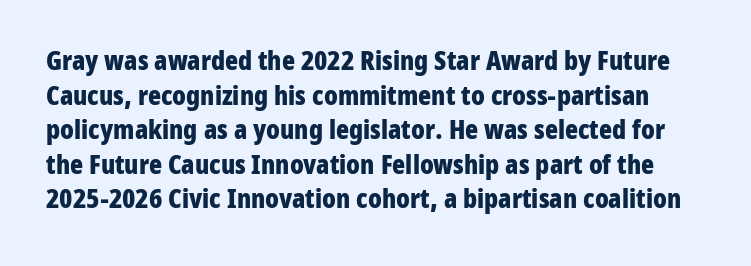
Q: Is the text bold? A: Yes.
Q: Is the text italic (slanted)? A: No, it is upright.
Q: Is the text underlined? A: No.
Q: Is the spacing between letters normal or unusually wide? A: Normal.
Q: Is the spacing between lines tight, normal or loose? A: Normal.
